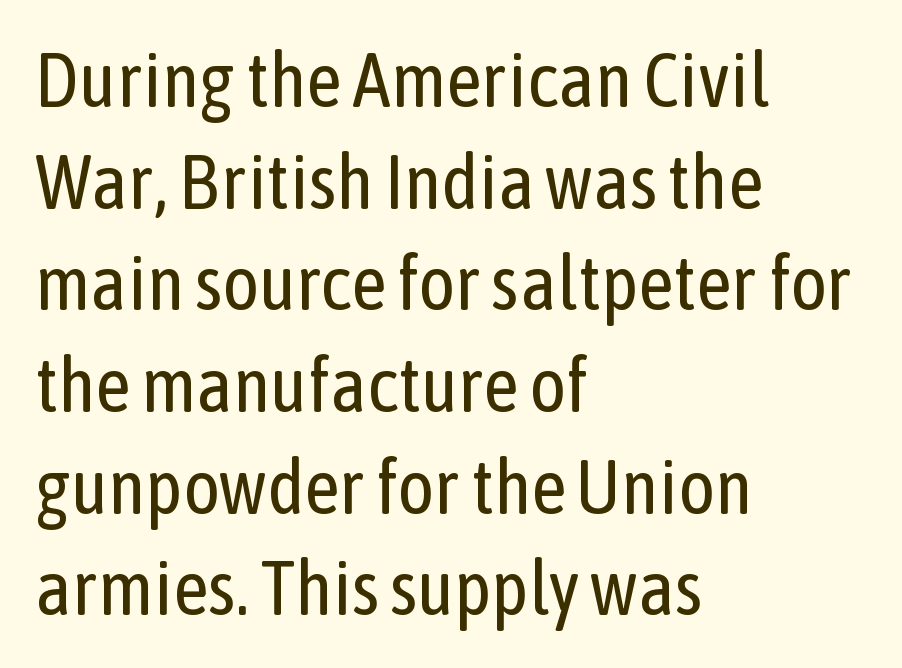
The image shows 77 px regular-weight, condensed sans-serif type, upright; set left-aligned, normal line spacing (1.32x), normal letter spacing, not underlined; low stroke contrast and a medium x-height.
